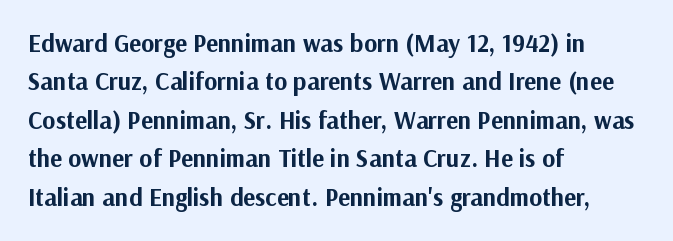
Here the glyphs are tracked normally, forming tight word shapes. Does the weight exceed regular? Yes, all the way to bold. The text block is weighted toward the left margin, trailing off unevenly rightward. Style check: upright. Notice how descenders clear the ascenders below comfortably — that's standard leading. Glance below the letters and you will spot only blank space.
